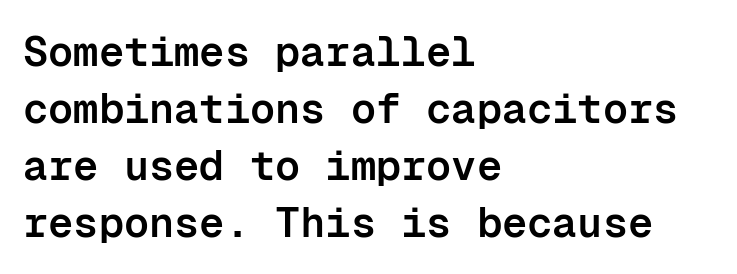
Every stem runs plumb, perpendicular to the baseline. The baseline area is clear. The line texture is even and compact thanks to regular tracking. Reading down the block, your eye returns to a fixed left position each line. Monospaced: the letters line up in strict vertical columns. Horizontal bands of white between lines are of average thickness.
